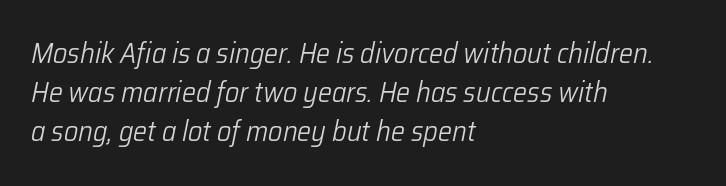
{"italic": "yes", "lean": "right", "slant_degrees": 12, "bold": "no", "weight": "light", "width": "normal", "stroke_contrast": "low", "x_height": "medium", "monospaced": "no", "underline": "no", "align": "left", "line_spacing": "normal", "line_spacing_ratio": 1.4, "letter_spacing": "normal", "letter_spacing_em": 0.0, "glyph_px": 28}
